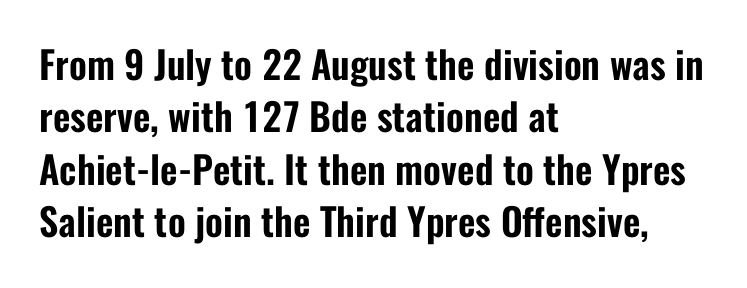
{"serif": "no", "italic": "no", "width": "condensed", "stroke_contrast": "low", "x_height": "medium", "monospaced": "no", "underline": "no", "align": "left", "line_spacing": "normal", "line_spacing_ratio": 1.38, "letter_spacing": "normal", "letter_spacing_em": 0.0, "glyph_px": 38}
